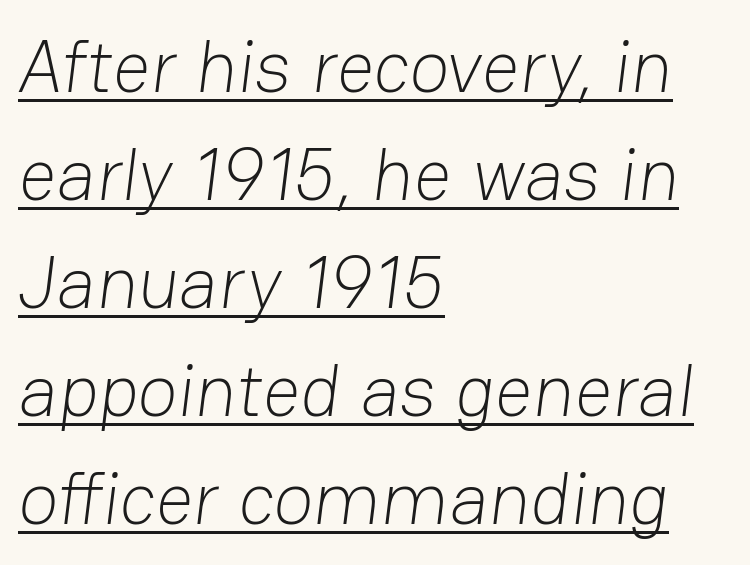
Summary of vertical rhythm: regular, with standard interline spacing. Varying glyph widths throughout — classic text-font behaviour. The tracking reads as untouched default to a designer's eye. This rendering features underlined lettering.
